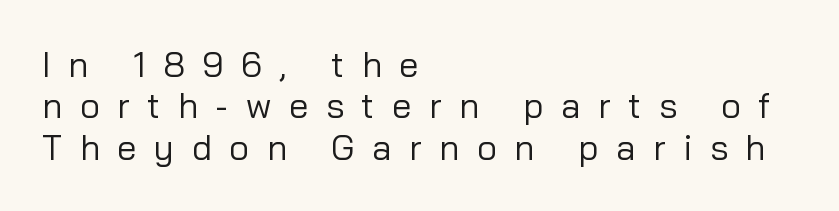
Unlike a traditional serif, this face leaves its strokes unadorned. The lines are quadded left. The rendering uses natural spacing where letterforms have individual widths. The passage shown is not underscored anywhere.
